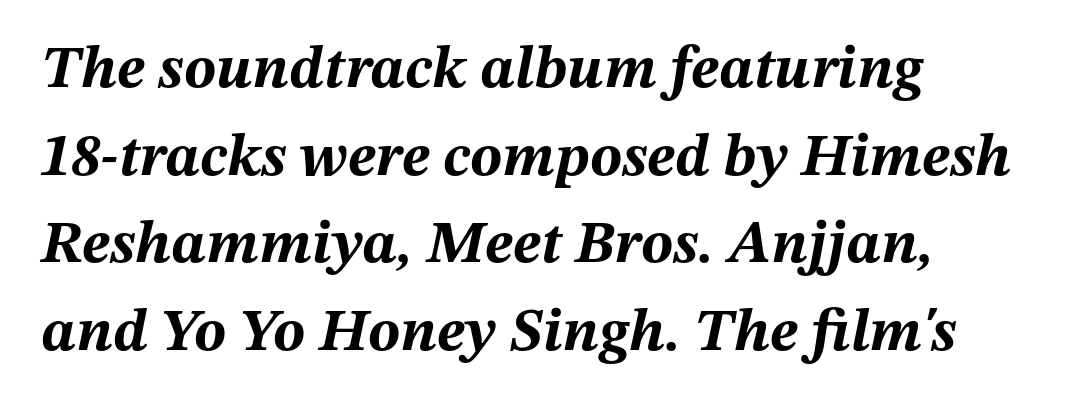
{"italic": "yes", "lean": "right", "slant_degrees": 12, "bold": "yes", "weight": "bold", "width": "normal", "stroke_contrast": "medium", "x_height": "medium", "monospaced": "no", "underline": "no", "align": "left", "line_spacing": "normal", "line_spacing_ratio": 1.46, "letter_spacing": "normal", "letter_spacing_em": 0.0, "glyph_px": 60}
